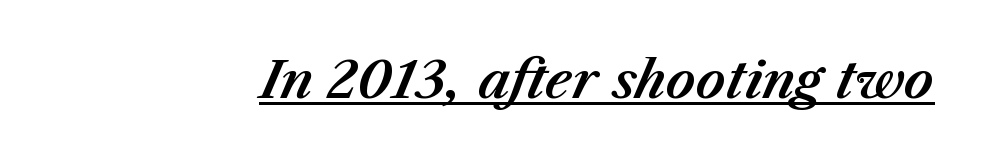
Here the designer chose a conventional face with non-uniform glyph widths. Rendered with sloped, italic letterforms. Looks like someone drew a line under every word here. The type is set solid horizontally, with unmodified tracking.
